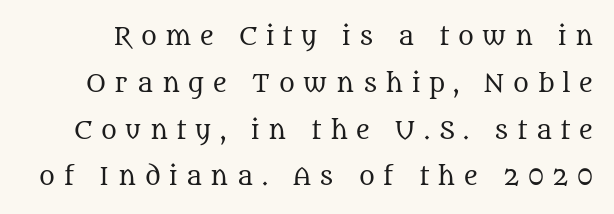
Q: Is the text bold? A: No.
Q: Is the text italic (slanted)? A: No, it is upright.
Q: Is the text underlined? A: No.
Q: Is the spacing between letters normal or unusually wide? A: Unusually wide.
Q: Is the spacing between lines tight, normal or loose? A: Loose.
